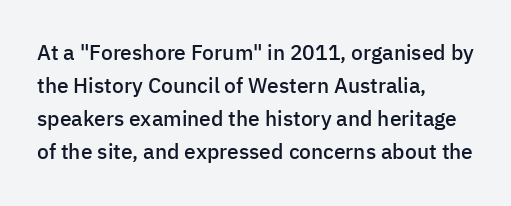
{"italic": "no", "bold": "semi", "underline": "no", "align": "left", "line_spacing": "normal", "line_spacing_ratio": 1.57, "letter_spacing": "normal", "letter_spacing_em": 0.0, "glyph_px": 21}
